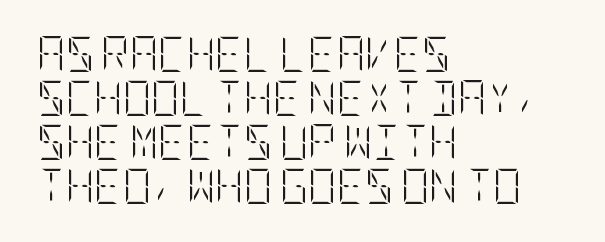
No letter is thick-stroked: the sample isn't bold. The rag falls on the right side of this text block. Clear beneath every line of the passage. Ascenders rise straight up at ninety degrees. In terms of leading, this rendering sits right in the middle.
